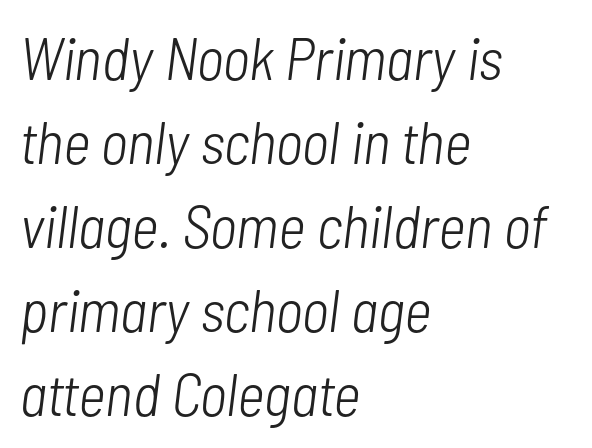
The image shows 60 px light, condensed type, italic (leaning right); set left-aligned, normal line spacing (1.4x), normal letter spacing, not underlined; low stroke contrast and a medium x-height.
